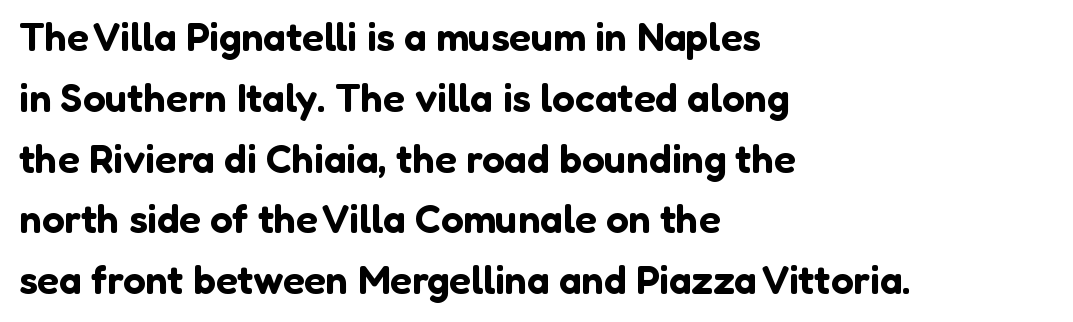
{"serif": "no", "italic": "no", "width": "normal", "stroke_contrast": "low", "x_height": "medium", "monospaced": "no", "underline": "no", "align": "left", "line_spacing": "normal", "line_spacing_ratio": 1.52, "letter_spacing": "normal", "letter_spacing_em": 0.0, "glyph_px": 40}
